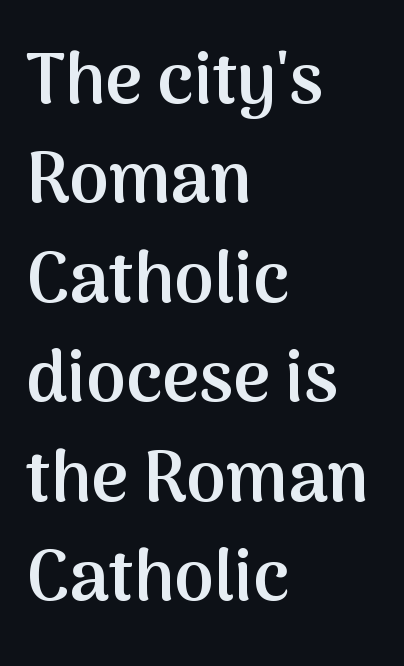
The image shows 71 px semibold sans-serif type, upright; set left-aligned, normal line spacing (1.4x), normal letter spacing, not underlined; medium stroke contrast and a medium x-height.
